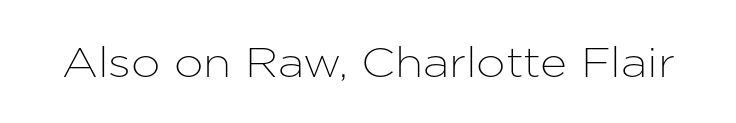
{"serif": "no", "italic": "no", "width": "normal", "stroke_contrast": "low", "x_height": "medium", "monospaced": "no", "underline": "no", "letter_spacing": "normal", "letter_spacing_em": 0.0, "glyph_px": 42}
